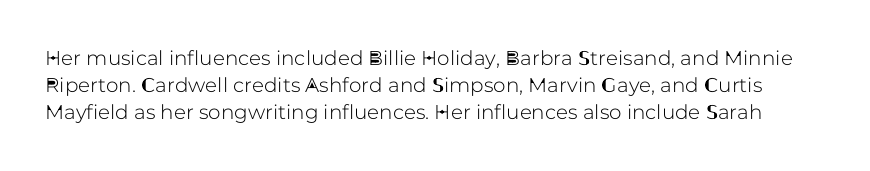
The image shows 20 px text type, upright; set normal line spacing (1.36x), normal letter spacing, not underlined.
